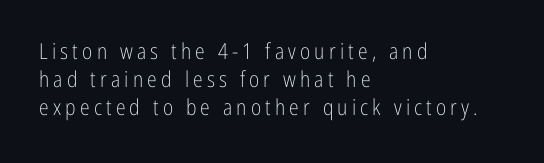
{"italic": "no", "bold": "no", "underline": "no", "align": "left", "line_spacing": "normal", "line_spacing_ratio": 1.27, "glyph_px": 22}
